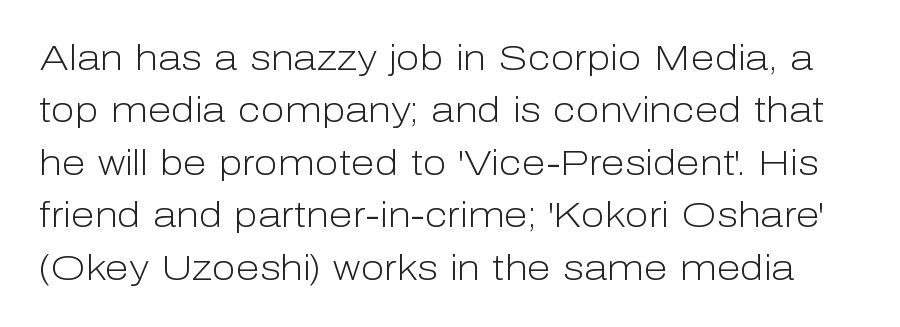
If you drew a line through each stem, it would be perfectly vertical. Stems and bowls with no extra thickness — not bold. The lines sit at an ordinary, default distance from one another. The baseline area is clear.
